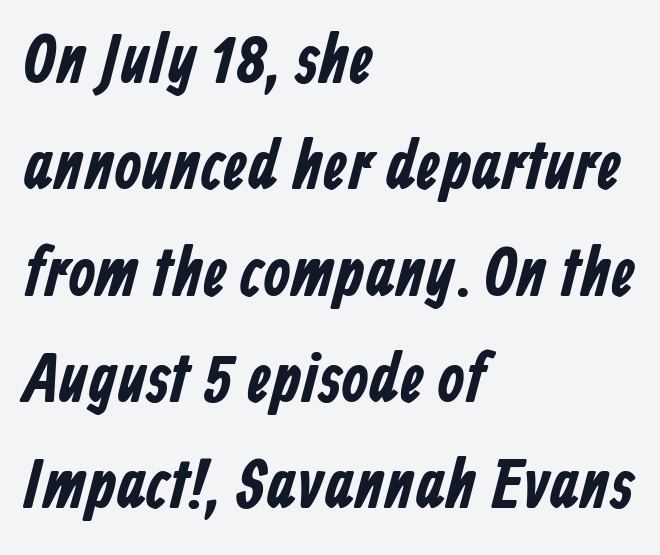
A typesetter would call this leading conventional body-copy spacing. Each word holds together tightly as a unit, with standard inter-letter gaps. The text block is weighted toward the left margin, trailing off unevenly rightward. The passage shown is typed in a proportional face where columns would drift.
